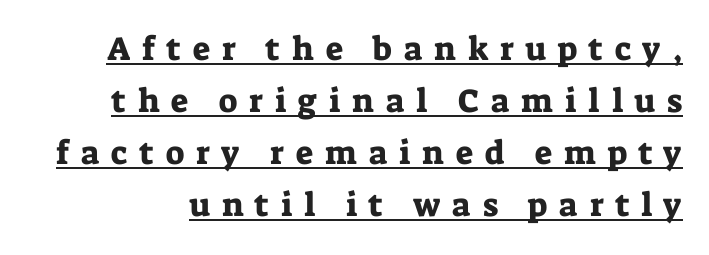
The image shows 33 px serif type, upright; set normal line spacing (1.58x), unusually wide letter spacing (+0.36 em), underlined; low stroke contrast and a medium x-height.
